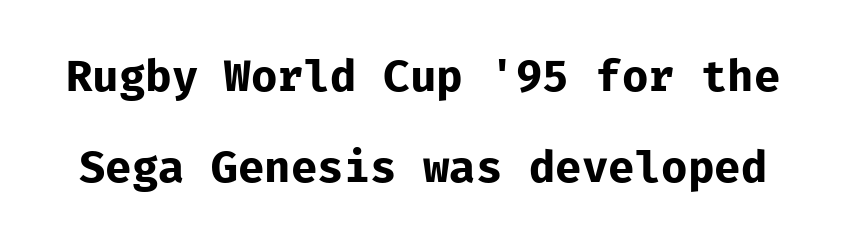
This is heavy type, rendered in bold. Line spacing here is loose. Short note: letters normally spaced. This is roman type, the default non-slanted kind. Type without underlining. Unlike a traditional serif, this face leaves its strokes unadorned.
